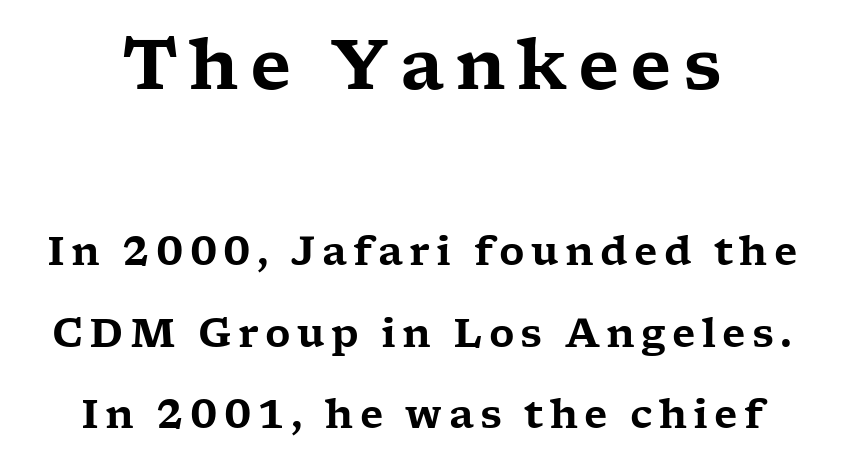
The image shows 69 px wide serif type, upright; set loose line spacing (2.09x), not underlined; the first (top) block is 1.77x larger; low stroke contrast and a medium x-height.
